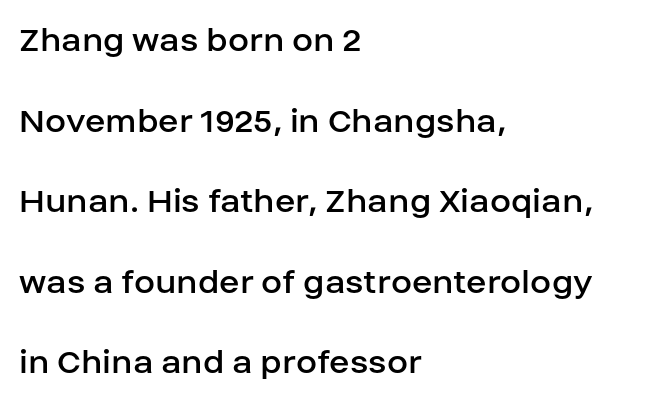
Q: Is the text bold? A: No.
Q: Is the text italic (slanted)? A: No, it is upright.
Q: Is the typeface a serif or a sans-serif typeface? A: Sans-serif.
Q: Is the text underlined? A: No.
Q: How is the paragraph aligned? A: Left-aligned.
Q: Is the spacing between letters normal or unusually wide? A: Normal.
Q: Is the spacing between lines tight, normal or loose? A: Loose.
Q: Width (condensed, normal, or wide)? A: Normal.
Q: Stroke contrast? A: Low.
Q: x-height? A: Large.
Q: Monospaced? A: No.
